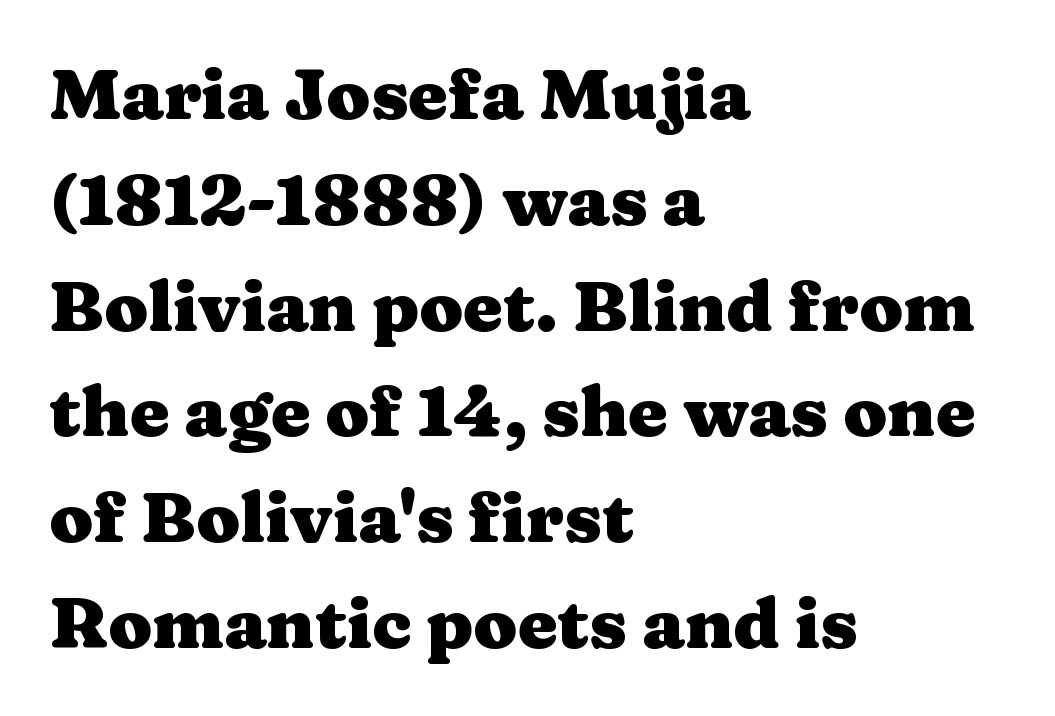
Q: Is the text bold? A: Yes.
Q: Is the text italic (slanted)? A: No, it is upright.
Q: Is the typeface a serif or a sans-serif typeface? A: Serif.
Q: Is the text underlined? A: No.
Q: How is the paragraph aligned? A: Left-aligned.
Q: Is the spacing between letters normal or unusually wide? A: Normal.
Q: Is the spacing between lines tight, normal or loose? A: Normal.
Q: Width (condensed, normal, or wide)? A: Wide.
Q: Stroke contrast? A: Medium.
Q: x-height? A: Medium.
Q: Monospaced? A: No.
